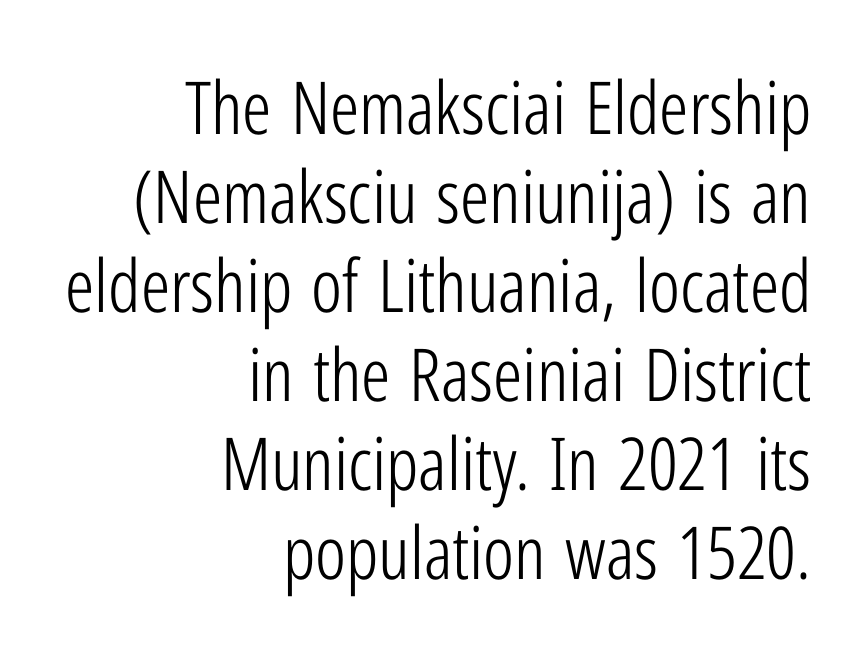
{"serif": "no", "italic": "no", "bold": "no", "weight": "light", "width": "condensed", "stroke_contrast": "low", "x_height": "medium", "monospaced": "no", "underline": "no", "align": "right", "line_spacing_ratio": 1.22, "letter_spacing": "normal", "letter_spacing_em": 0.0, "glyph_px": 73}
